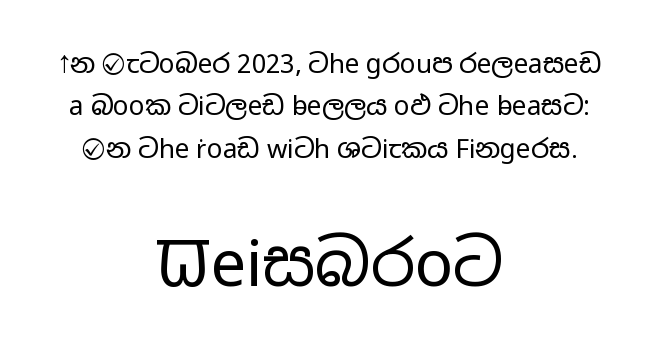
The letters stand upright; this is a roman face. Both edges are ragged and mirror each other, which tells us the setting is centered. A typesetter would call this proportional, since set widths differ per character. A normal amount of white space separates one row of letters from the next. The words here are not underlined.
